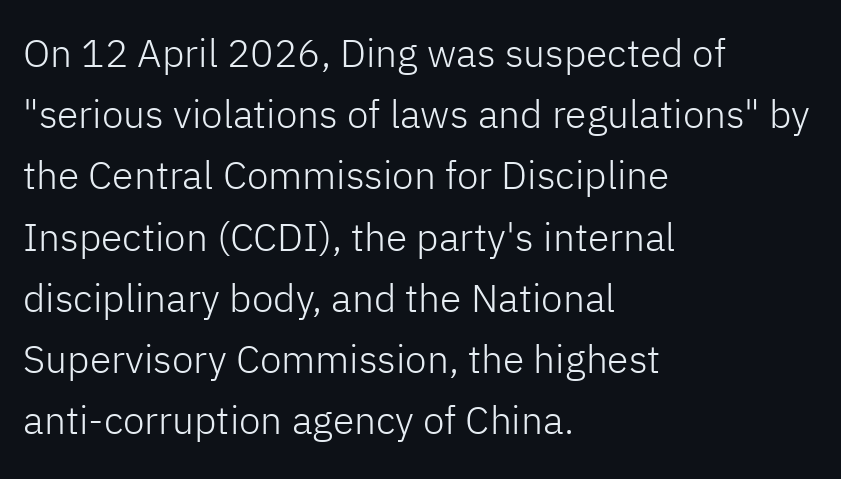
{"serif": "no", "italic": "no", "bold": "no", "weight": "light", "width": "normal", "stroke_contrast": "low", "x_height": "medium", "monospaced": "no", "underline": "no", "align": "left", "line_spacing": "normal", "line_spacing_ratio": 1.57, "letter_spacing": "normal", "letter_spacing_em": 0.0, "glyph_px": 39}
